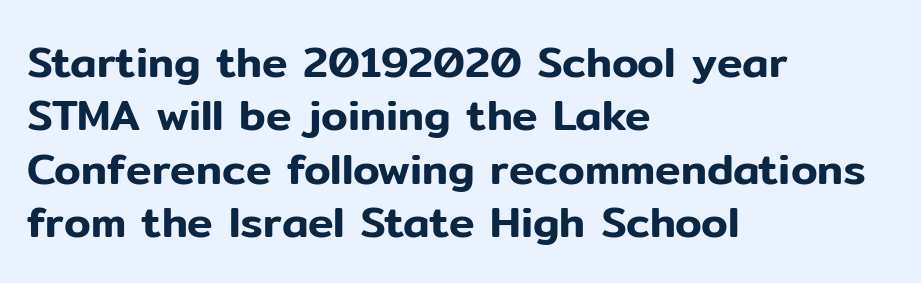
{"serif": "no", "italic": "no", "width": "normal", "stroke_contrast": "low", "x_height": "medium", "monospaced": "no", "underline": "no", "align": "left", "line_spacing_ratio": 1.24, "letter_spacing": "normal", "letter_spacing_em": 0.0, "glyph_px": 43}
